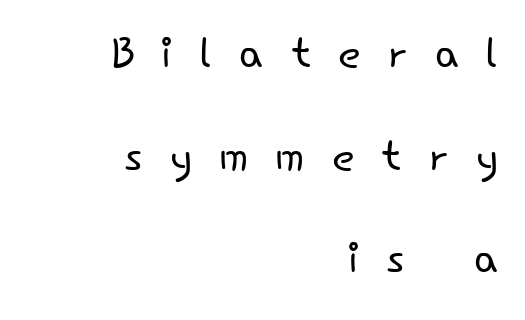
{"serif": "no", "italic": "no", "bold": "no", "weight": "light", "width": "normal", "stroke_contrast": "low", "x_height": "small", "monospaced": "no", "underline": "no", "align": "right", "line_spacing_ratio": 1.74, "letter_spacing": "wide", "letter_spacing_em": 0.46, "glyph_px": 59}
